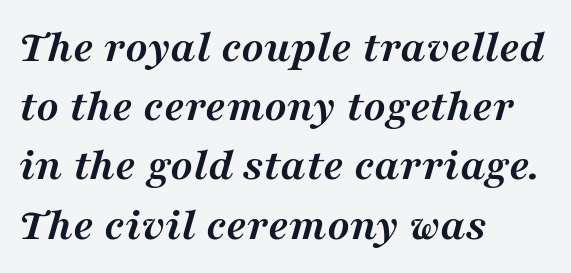
The image shows 47 px semibold serif type, italic (leaning right); set left-aligned, normal line spacing (1.26x), normal letter spacing, not underlined; medium stroke contrast and a medium x-height.
